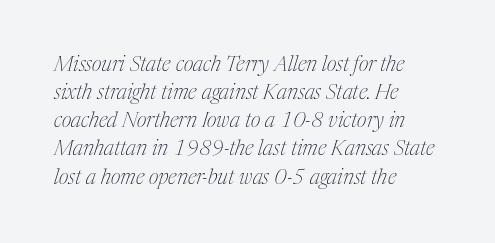
There is no visible air inserted between adjacent glyphs. It's the slanting kind of type. If you drew a ruler down the left edge, every line would touch it. The weight would be labelled regular, book, light, or lighter still. The lines sit at an ordinary, default distance from one another.
